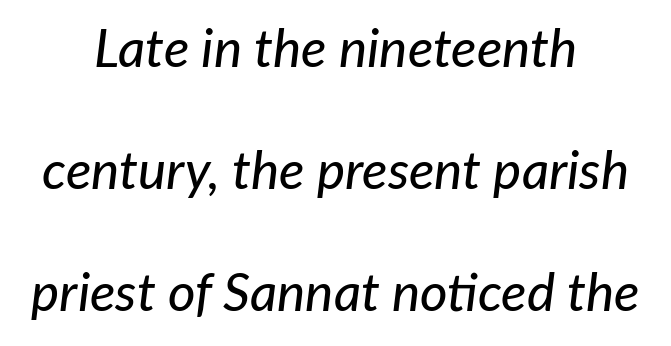
Italic? Definitely — the glyphs are oblique. What stands out about the letter spacing? Nothing — it is the standard amount. Line starts and ends both wander, symmetrically. Descender tails drop into unmarked territory. The space between consecutive lines is lavish.
